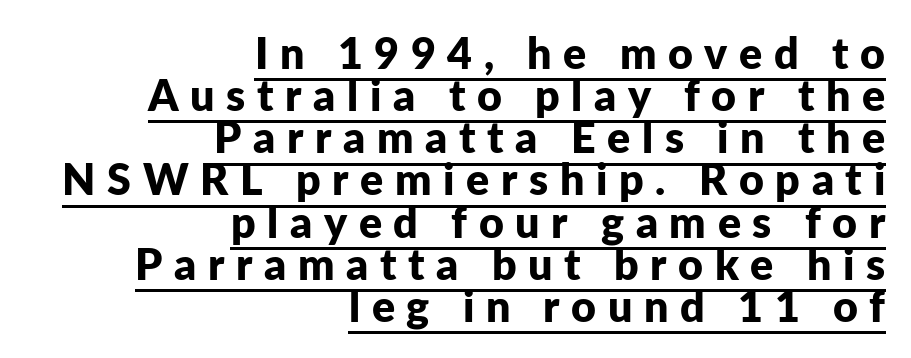
Q: Is the text bold? A: Yes.
Q: Is the text italic (slanted)? A: No, it is upright.
Q: Is the typeface a serif or a sans-serif typeface? A: Sans-serif.
Q: Is the text underlined? A: Yes.
Q: How is the paragraph aligned? A: Right-aligned.
Q: Is the spacing between letters normal or unusually wide? A: Unusually wide.
Q: Is the spacing between lines tight, normal or loose? A: Tight.
Q: Width (condensed, normal, or wide)? A: Normal.
Q: Stroke contrast? A: Low.
Q: x-height? A: Medium.
Q: Monospaced? A: No.
